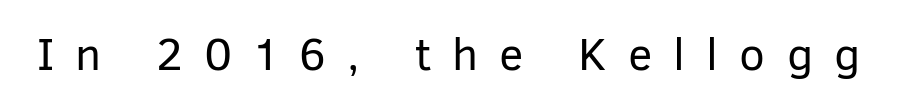
{"serif": "no", "italic": "no", "bold": "no", "weight": "regular", "width": "normal", "stroke_contrast": "low", "x_height": "medium", "monospaced": "no", "underline": "no", "letter_spacing": "wide", "letter_spacing_em": 0.46, "glyph_px": 46}
